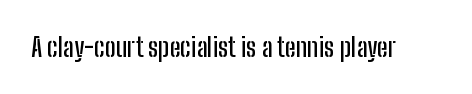
Is there any slant? The stems are plumb. Descenders are the only things crossing below the line. The line texture is even and compact thanks to regular tracking.
